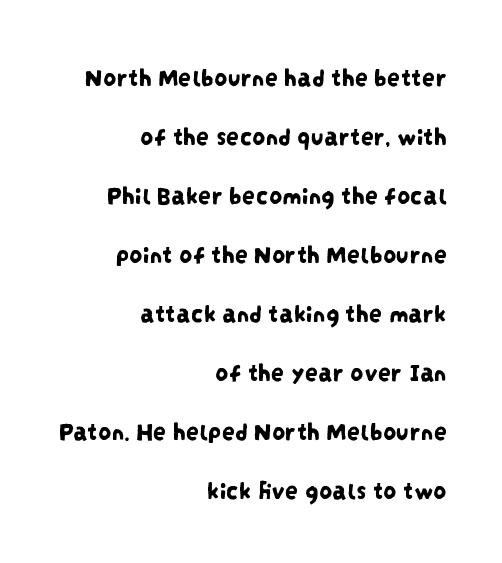
Q: Is the text underlined? A: No.
Q: How is the paragraph aligned? A: Right-aligned.
Q: Is the spacing between letters normal or unusually wide? A: Normal.
Q: Is the spacing between lines tight, normal or loose? A: Loose.
